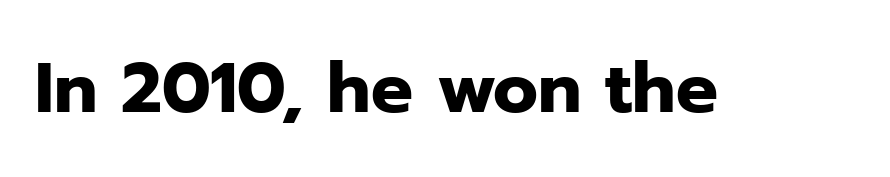
{"serif": "no", "italic": "no", "bold": "yes", "weight": "heavy", "width": "normal", "stroke_contrast": "low", "x_height": "medium", "monospaced": "no", "underline": "no", "letter_spacing": "normal", "letter_spacing_em": 0.0, "glyph_px": 70}
